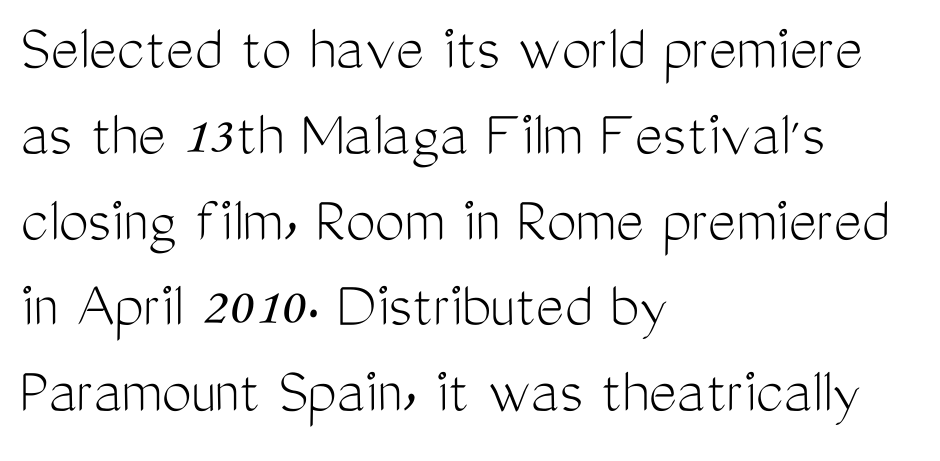
{"serif": "no", "italic": "no", "bold": "no", "weight": "light", "width": "condensed", "stroke_contrast": "medium", "x_height": "medium", "monospaced": "no", "underline": "no", "align": "left", "line_spacing": "normal", "line_spacing_ratio": 1.28, "letter_spacing": "normal", "letter_spacing_em": 0.0, "glyph_px": 67}
